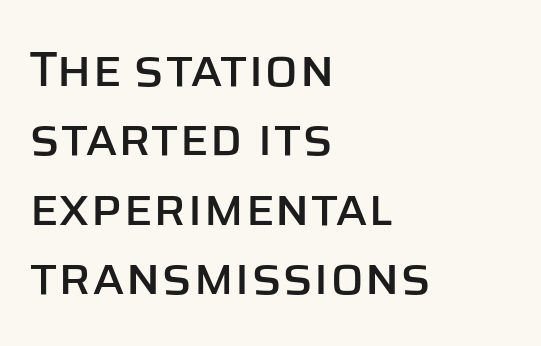
The image shows 50 px sans-serif type, upright; set left-aligned, normal line spacing (1.39x), normal letter spacing, not underlined; low stroke contrast and a large x-height.
